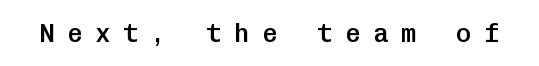
The tracking jumps out immediately: characters are airy and widely separated. Students, this is semibold: more ink than regular, less than bold. Style check: upright. The passage shown is not underscored anywhere.
